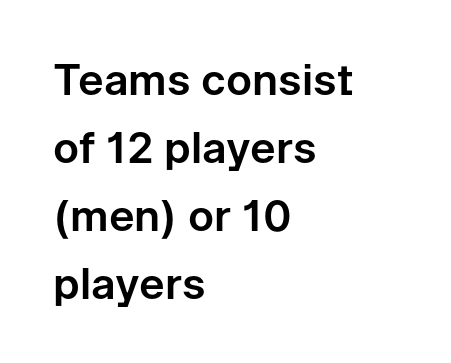
The image shows 43 px sans-serif type, upright; set left-aligned, normal line spacing (1.58x), normal letter spacing, not underlined; low stroke contrast and a medium x-height.
